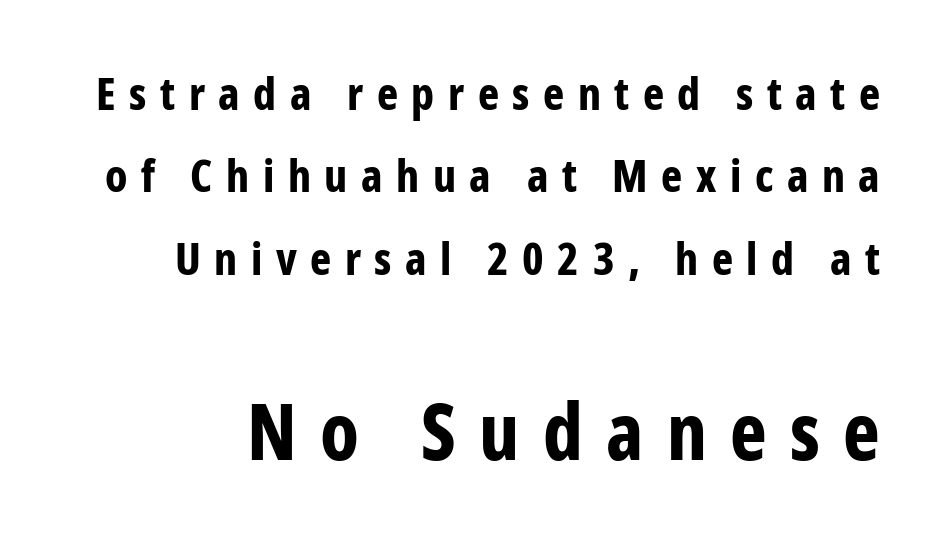
{"serif": "no", "italic": "no", "bold": "yes", "weight": "bold", "width": "condensed", "stroke_contrast": "low", "x_height": "medium", "monospaced": "no", "underline": "no", "line_spacing_ratio": 1.83, "letter_spacing": "wide", "letter_spacing_em": 0.3, "larger_block": "second", "size_ratio": 1.73, "glyph_px": 78}
